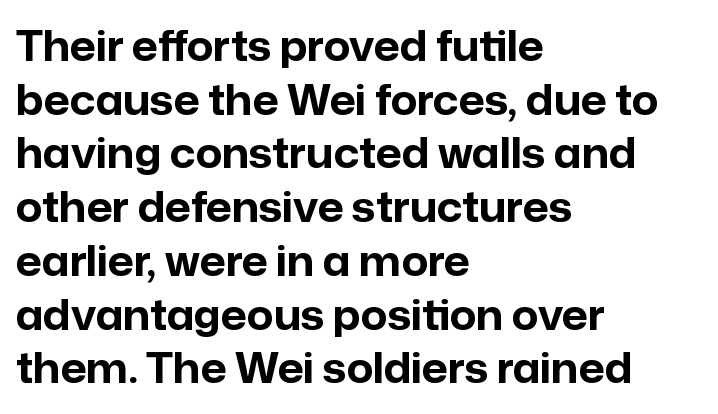
The image shows 41 px bold sans-serif type, upright; set left-aligned, normal line spacing (1.31x), normal letter spacing, not underlined; low stroke contrast and a medium x-height.
